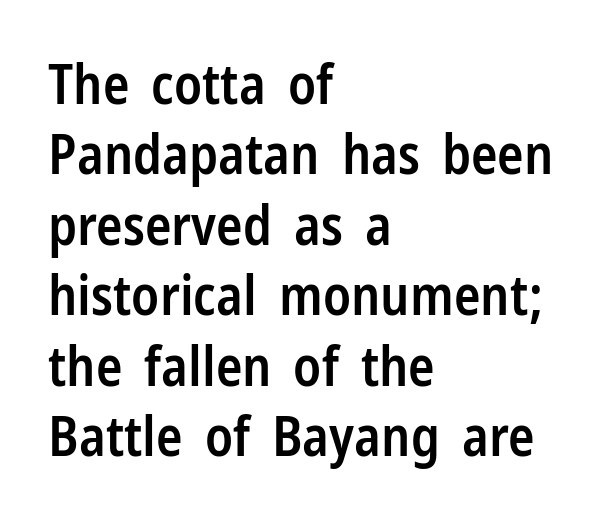
{"serif": "no", "italic": "no", "bold": "semi", "weight": "semibold", "width": "condensed", "stroke_contrast": "low", "x_height": "medium", "monospaced": "no", "underline": "no", "align": "left", "line_spacing": "normal", "line_spacing_ratio": 1.28, "letter_spacing": "normal", "letter_spacing_em": 0.0, "glyph_px": 55}
